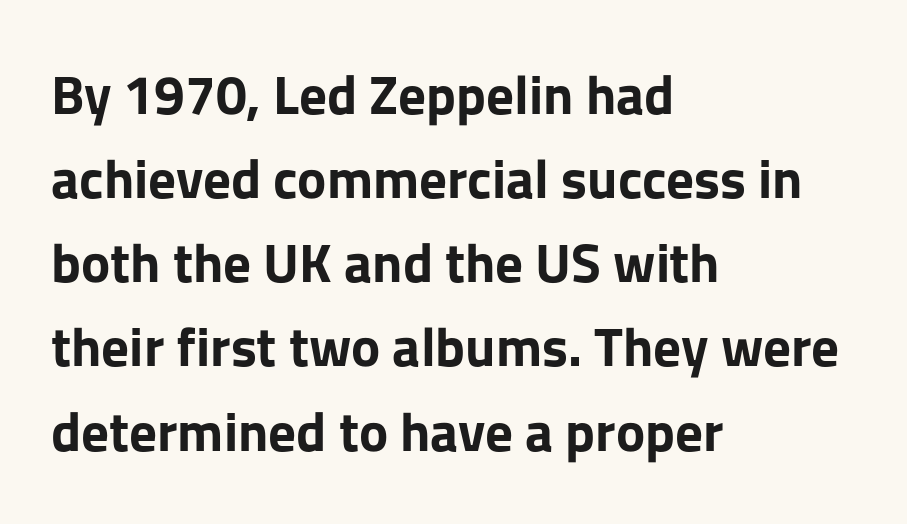
{"serif": "no", "italic": "no", "bold": "yes", "weight": "bold", "width": "normal", "stroke_contrast": "low", "x_height": "medium", "monospaced": "no", "underline": "no", "align": "left", "line_spacing": "normal", "line_spacing_ratio": 1.53, "letter_spacing": "normal", "letter_spacing_em": 0.0, "glyph_px": 55}
